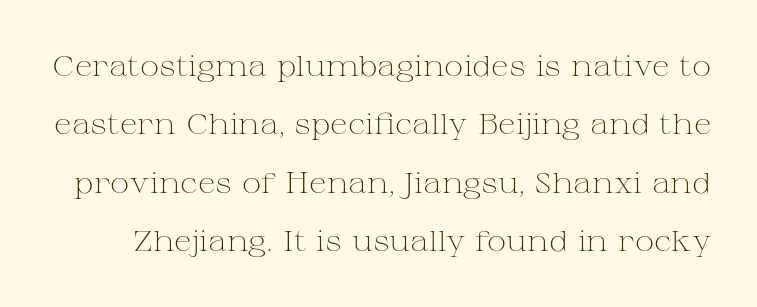
The image shows 29 px light, wide serif type, upright; set loose line spacing (2.01x), normal letter spacing, not underlined; medium stroke contrast and a medium x-height.
